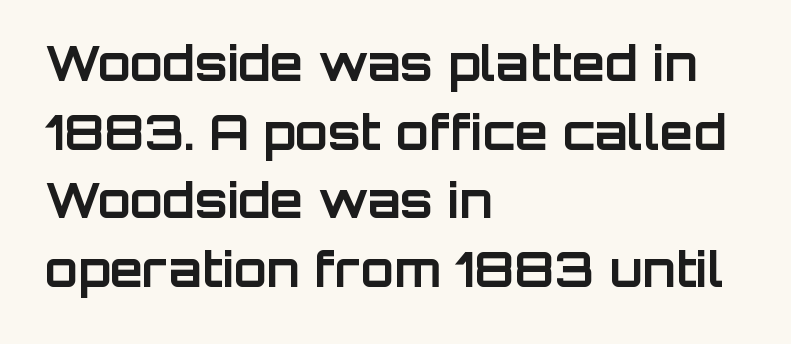
Q: Is the text bold? A: Yes.
Q: Is the text italic (slanted)? A: No, it is upright.
Q: Is the typeface a serif or a sans-serif typeface? A: Sans-serif.
Q: Is the text underlined? A: No.
Q: How is the paragraph aligned? A: Left-aligned.
Q: Is the spacing between letters normal or unusually wide? A: Normal.
Q: Is the spacing between lines tight, normal or loose? A: Normal.
Q: Width (condensed, normal, or wide)? A: Normal.
Q: Stroke contrast? A: Low.
Q: x-height? A: Large.
Q: Monospaced? A: No.
